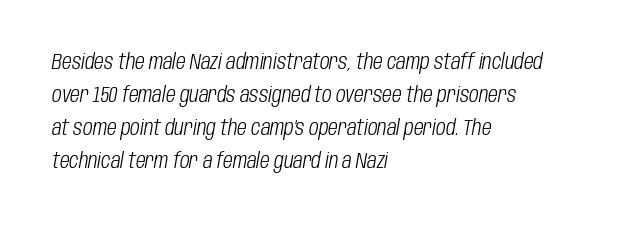
Q: Is the text bold? A: No.
Q: Is the text italic (slanted)? A: Yes, it leans right by about 10 degrees.
Q: Is the text underlined? A: No.
Q: How is the paragraph aligned? A: Left-aligned.
Q: Is the spacing between letters normal or unusually wide? A: Normal.
Q: Is the spacing between lines tight, normal or loose? A: Normal.
